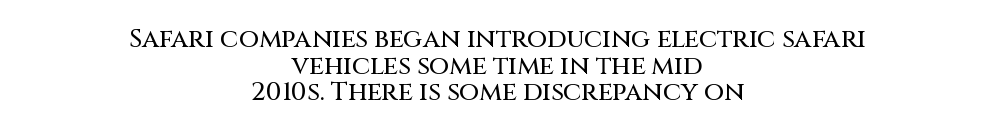
The letters stand straight up with perfectly vertical stems. Very little white space separates one row of letters from the next. This rendering features lettering with no underline. Typeset on center — no edge is straight. Each word holds together tightly as a unit, with standard inter-letter gaps.
